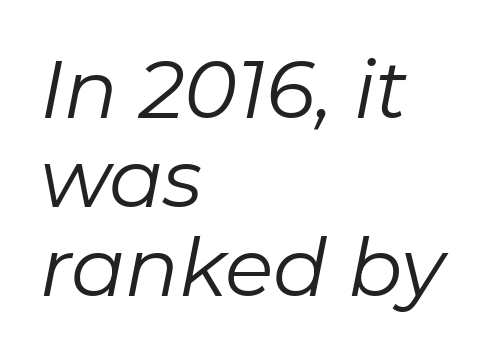
Glyph-to-glyph distance matches everyday printed text. The strokes carry an ordinary text weight at most. Quick note: interline space is minimal. Line starts are locked; line ends wander. Proportional: the letters do not fall into vertical columns. Does the lettering tilt? It does — this is italic.
